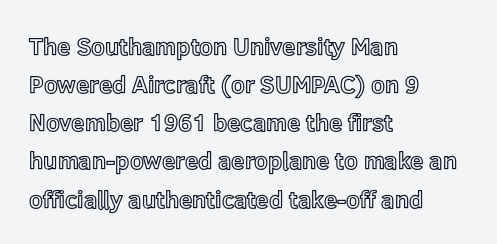
Q: Is the text italic (slanted)? A: No, it is upright.
Q: Is the text underlined? A: No.
Q: How is the paragraph aligned? A: Left-aligned.
Q: Is the spacing between letters normal or unusually wide? A: Normal.
Q: Is the spacing between lines tight, normal or loose? A: Normal.
